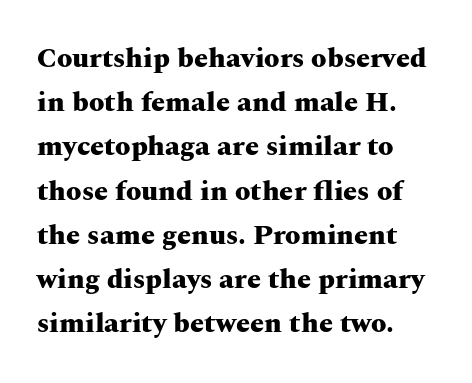
The image shows 28 px heavy, wide serif type, upright; set left-aligned, normal line spacing (1.58x), normal letter spacing, not underlined; medium stroke contrast and a medium x-height.
